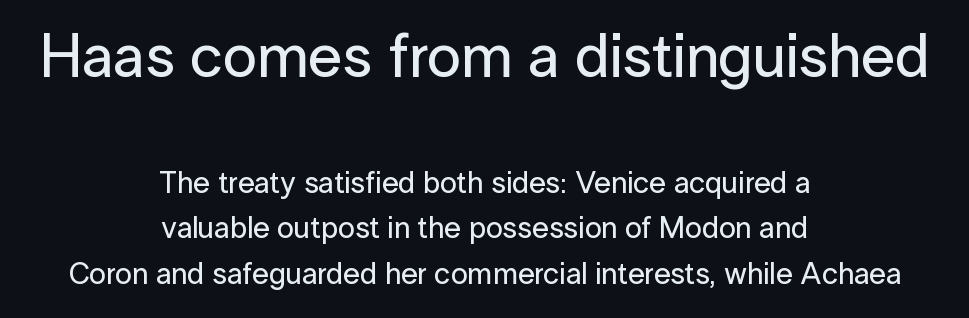
The image shows 61 px sans-serif type, upright; set centered, normal line spacing (1.51x), normal letter spacing, not underlined; the first (top) block is 2.03x larger; low stroke contrast and a medium x-height.
